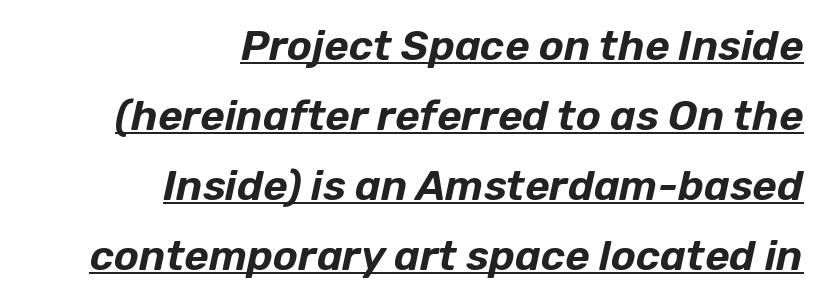
Q: Is the text italic (slanted)? A: Yes, it leans right by about 12 degrees.
Q: Is the text underlined? A: Yes.
Q: How is the paragraph aligned? A: Right-aligned.
Q: Is the spacing between letters normal or unusually wide? A: Normal.
Q: Is the spacing between lines tight, normal or loose? A: Normal.
Q: Width (condensed, normal, or wide)? A: Normal.
Q: Stroke contrast? A: Low.
Q: x-height? A: Medium.
Q: Monospaced? A: No.
